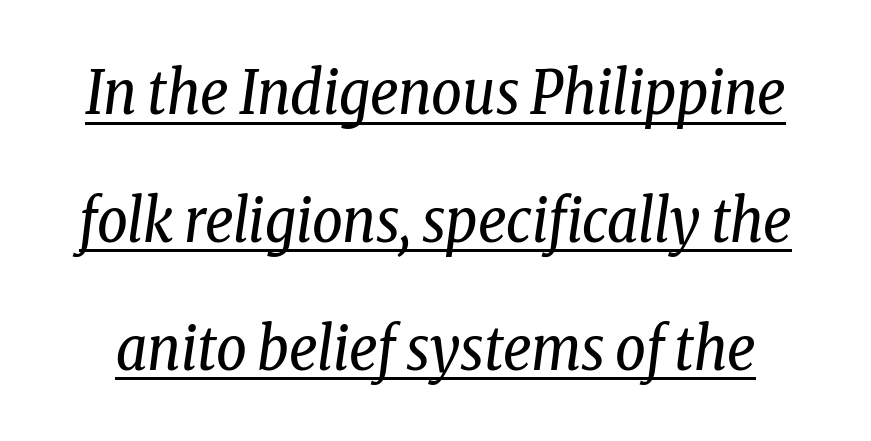
{"serif": "yes", "italic": "yes", "lean": "right", "slant_degrees": 8, "bold": "no", "weight": "regular", "width": "condensed", "stroke_contrast": "low", "x_height": "medium", "monospaced": "no", "underline": "yes", "line_spacing": "loose", "line_spacing_ratio": 2.13, "letter_spacing": "normal", "letter_spacing_em": 0.0, "glyph_px": 60}
